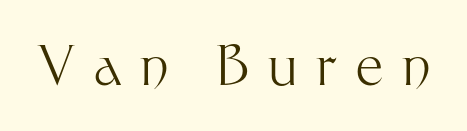
Q: Is the text bold? A: No.
Q: Is the text italic (slanted)? A: No, it is upright.
Q: Is the typeface a serif or a sans-serif typeface? A: Sans-serif.
Q: Is the text underlined? A: No.
Q: Is the spacing between letters normal or unusually wide? A: Unusually wide.
Q: Width (condensed, normal, or wide)? A: Normal.
Q: Stroke contrast? A: Medium.
Q: x-height? A: Medium.
Q: Monospaced? A: No.
